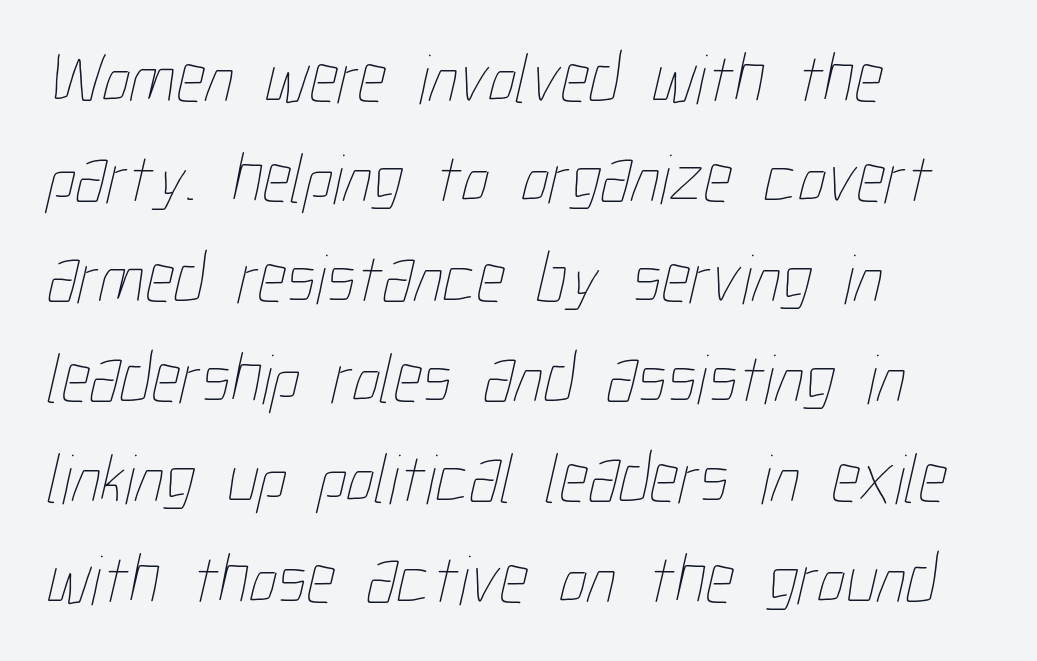
Q: Is the text bold? A: No.
Q: Is the text underlined? A: No.
Q: How is the paragraph aligned? A: Left-aligned.
Q: Is the spacing between letters normal or unusually wide? A: Normal.
Q: Is the spacing between lines tight, normal or loose? A: Normal.
Q: Width (condensed, normal, or wide)? A: Condensed.
Q: Stroke contrast? A: Low.
Q: x-height? A: Medium.
Q: Monospaced? A: No.
